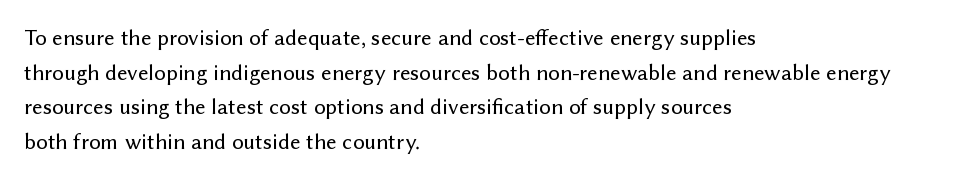
The image shows 23 px text type, upright; set left-aligned, normal line spacing (1.51x), normal letter spacing, not underlined.
